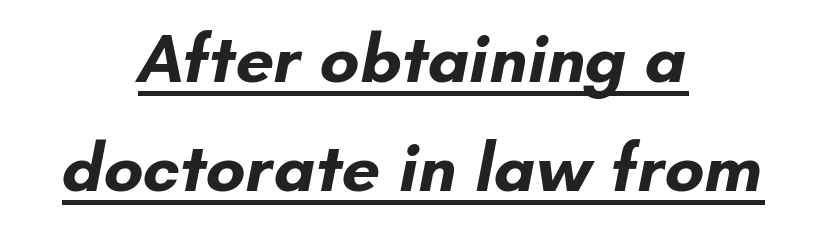
The image shows 68 px bold sans-serif type; set centered, normal line spacing (1.6x), normal letter spacing, underlined; low stroke contrast and a small x-height.
